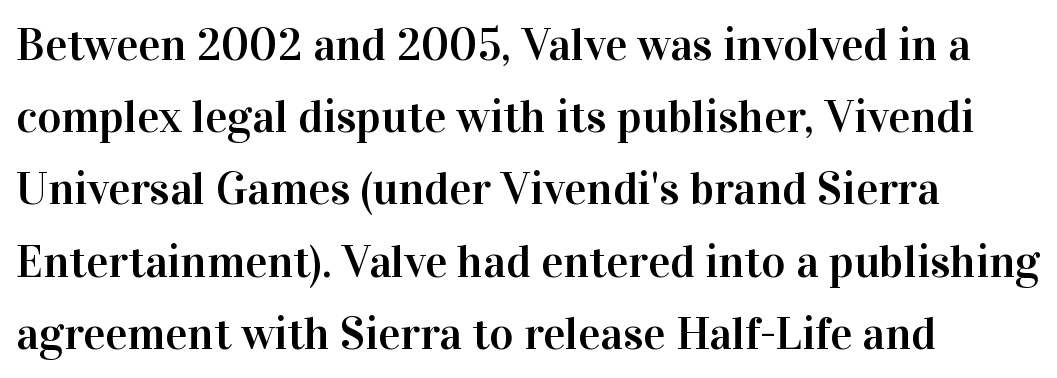
Q: Is the text italic (slanted)? A: No, it is upright.
Q: Is the typeface a serif or a sans-serif typeface? A: Serif.
Q: Is the text underlined? A: No.
Q: How is the paragraph aligned? A: Left-aligned.
Q: Is the spacing between letters normal or unusually wide? A: Normal.
Q: Is the spacing between lines tight, normal or loose? A: Normal.
Q: Width (condensed, normal, or wide)? A: Normal.
Q: Stroke contrast? A: High.
Q: x-height? A: Medium.
Q: Monospaced? A: No.
